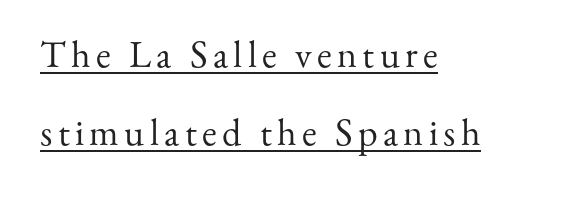
The passage shown is typed in a proportional face where columns would drift. The font family rendered here belongs to the serif group. This is not heavy type; no bold has been used. Notice how a bar underscores the lettering throughout. Is there much room between lines? Yes — plenty of vertical air separates them. Ascenders rise straight up at ninety degrees.
